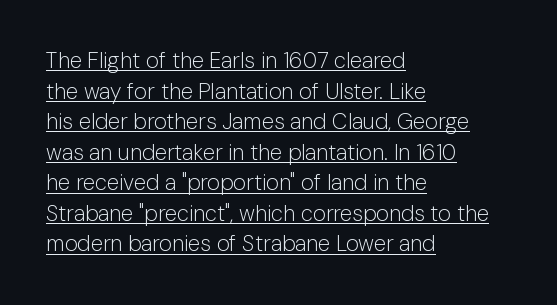
{"italic": "no", "bold": "no", "underline": "yes", "align": "left", "line_spacing": "normal", "line_spacing_ratio": 1.39, "letter_spacing": "normal", "letter_spacing_em": 0.0, "glyph_px": 22}
